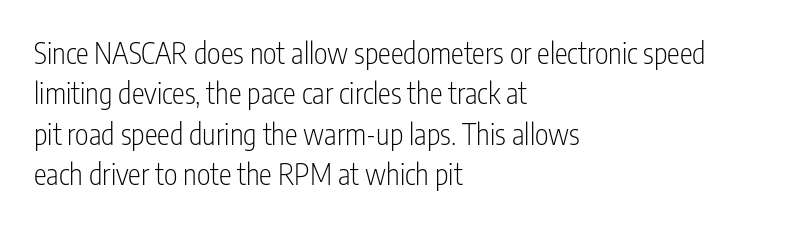
The image shows 29 px light, condensed sans-serif type, upright; set left-aligned, normal line spacing (1.39x), normal letter spacing, not underlined; low stroke contrast and a medium x-height.
